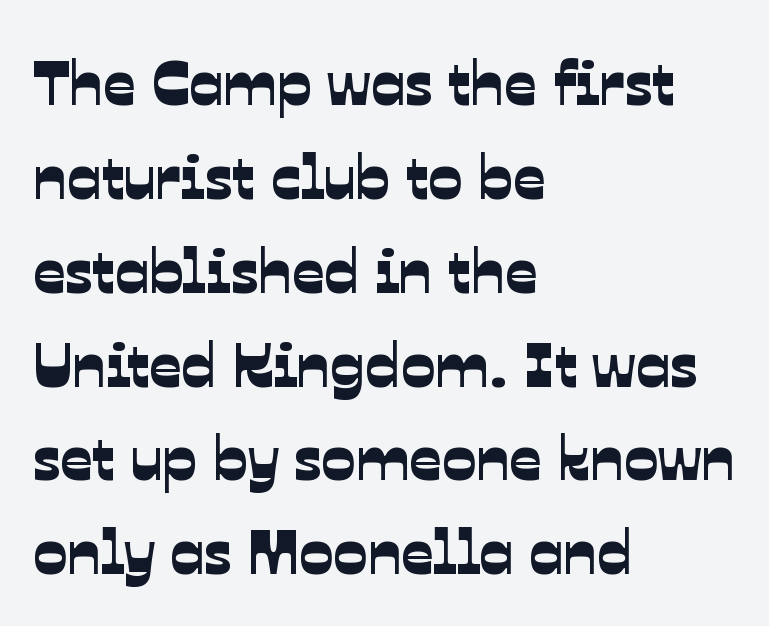
The image shows 63 px sans-serif type; set left-aligned, normal line spacing (1.49x), normal letter spacing, not underlined; low stroke contrast and a medium x-height.
